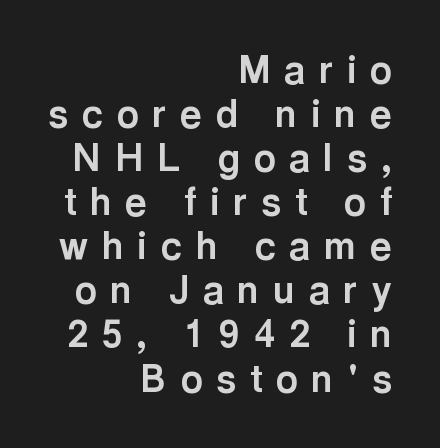
{"serif": "no", "italic": "no", "bold": "yes", "weight": "bold", "width": "normal", "x_height": "medium", "monospaced": "no", "underline": "no", "align": "right", "line_spacing_ratio": 1.16, "letter_spacing": "wide", "letter_spacing_em": 0.36, "glyph_px": 38}
